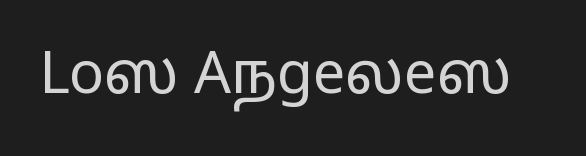
This rendering leaves character spacing at its baseline value. The rendering uses natural spacing where letterforms have individual widths. Regarding serifs, this sample does without them. Unmarked baselines from the first word to the last. Nothing heavy about these letters — not bold at all. The lettering holds an erect, upright posture throughout.
